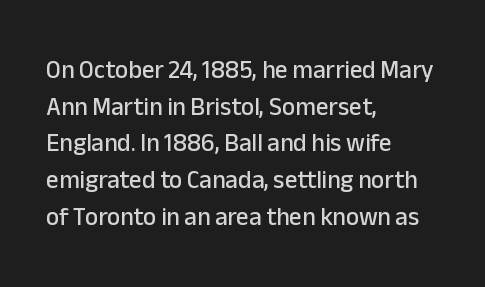
The letters stand straight up with perfectly vertical stems. The tracking reads as untouched default to a designer's eye. Vertical spacing — default. All the whitespace from short lines collects on the right. Bare-footed words on every line.
